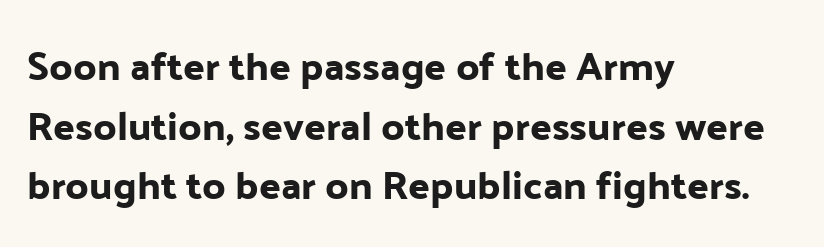
{"serif": "no", "italic": "no", "width": "normal", "stroke_contrast": "low", "x_height": "medium", "monospaced": "no", "underline": "no", "align": "left", "line_spacing": "normal", "line_spacing_ratio": 1.49, "letter_spacing": "normal", "letter_spacing_em": 0.0, "glyph_px": 40}
